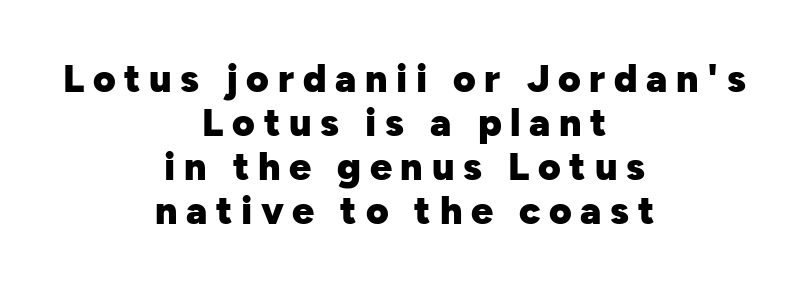
Q: Is the text bold? A: Yes.
Q: Is the text italic (slanted)? A: No, it is upright.
Q: Is the typeface a serif or a sans-serif typeface? A: Sans-serif.
Q: Is the text underlined? A: No.
Q: How is the paragraph aligned? A: Centered.
Q: Is the spacing between letters normal or unusually wide? A: Unusually wide.
Q: Is the spacing between lines tight, normal or loose? A: Tight.
Q: Width (condensed, normal, or wide)? A: Normal.
Q: Stroke contrast? A: Low.
Q: x-height? A: Medium.
Q: Monospaced? A: No.
